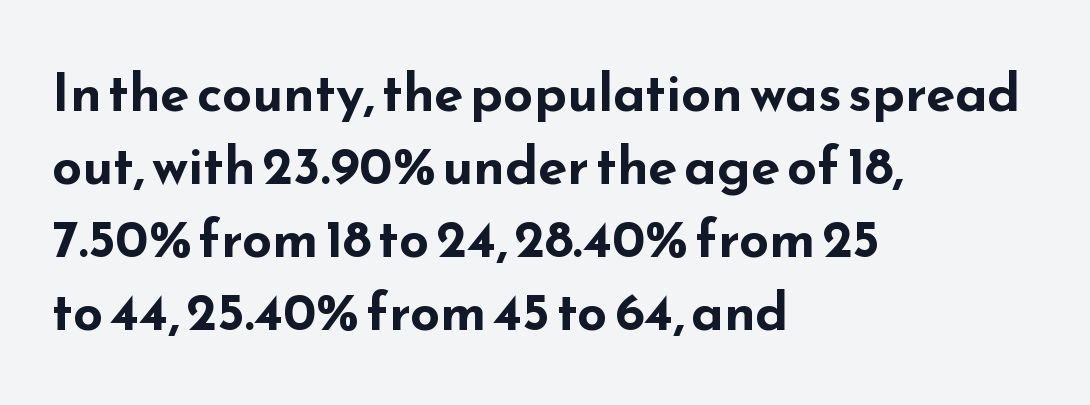
Q: Is the text bold? A: Yes.
Q: Is the text italic (slanted)? A: No, it is upright.
Q: Is the typeface a serif or a sans-serif typeface? A: Sans-serif.
Q: Is the text underlined? A: No.
Q: How is the paragraph aligned? A: Left-aligned.
Q: Is the spacing between letters normal or unusually wide? A: Normal.
Q: Is the spacing between lines tight, normal or loose? A: Normal.
Q: Width (condensed, normal, or wide)? A: Wide.
Q: Stroke contrast? A: Low.
Q: x-height? A: Small.
Q: Monospaced? A: No.
